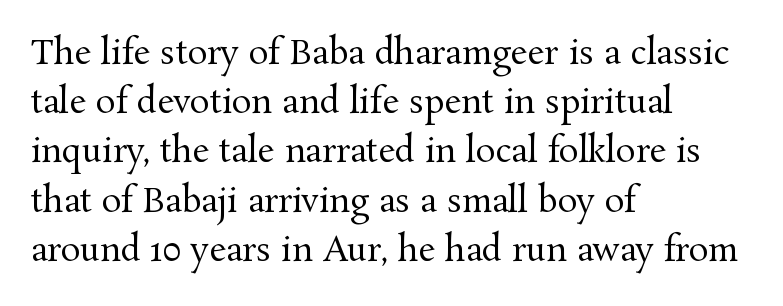
Weight: regular or lighter. Summary of vertical rhythm: regular, with standard interline spacing. The paragraph has a hard left edge and a soft right edge. Examine the stroke ends and you'll spot serifs. The rendering uses natural spacing where letterforms have individual widths.
